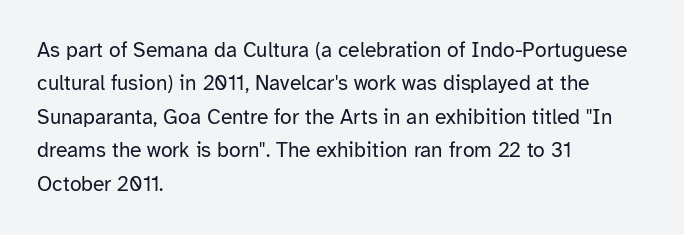
{"italic": "no", "bold": "no", "underline": "no", "align": "left", "line_spacing": "normal", "line_spacing_ratio": 1.59, "letter_spacing": "normal", "letter_spacing_em": 0.0, "glyph_px": 21}
